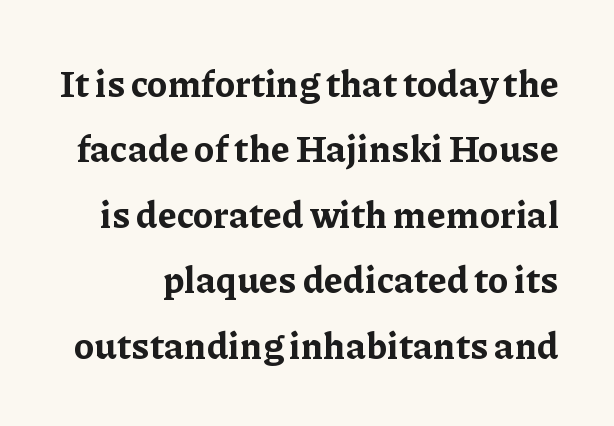
A serif font was chosen for this passage. Descenders hang freely into open space. In terms of posture, this sample is upright. The line texture is even and compact thanks to regular tracking. Compared with an ordinary text face, these strokes are far heavier — a full bold.
